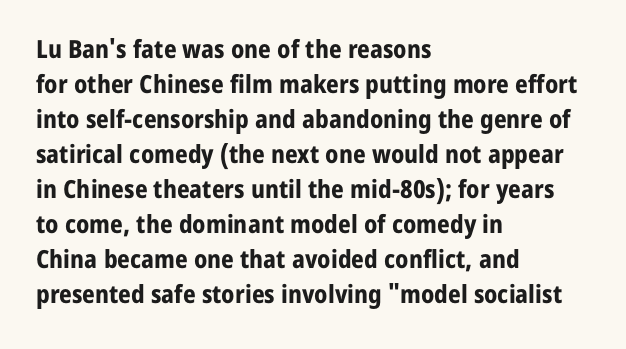
The image shows 25 px bold type, upright; set left-aligned, normal line spacing (1.4x), normal letter spacing, not underlined.
